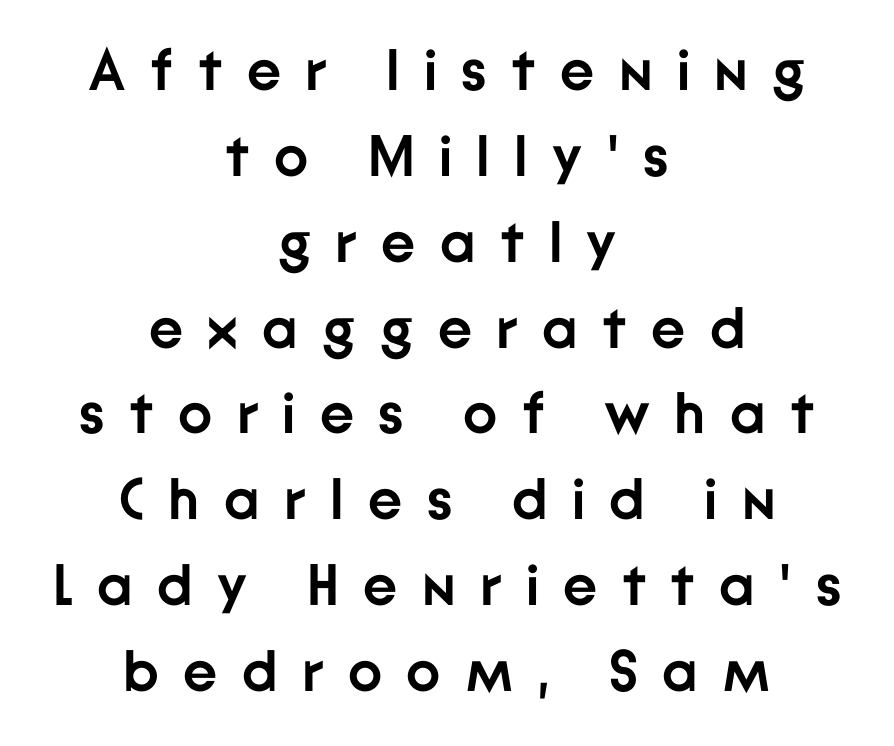
{"serif": "no", "italic": "no", "bold": "yes", "weight": "semibold", "width": "normal", "stroke_contrast": "low", "x_height": "medium", "monospaced": "no", "underline": "no", "align": "center", "line_spacing": "normal", "line_spacing_ratio": 1.48, "letter_spacing": "wide", "letter_spacing_em": 0.42, "glyph_px": 58}
